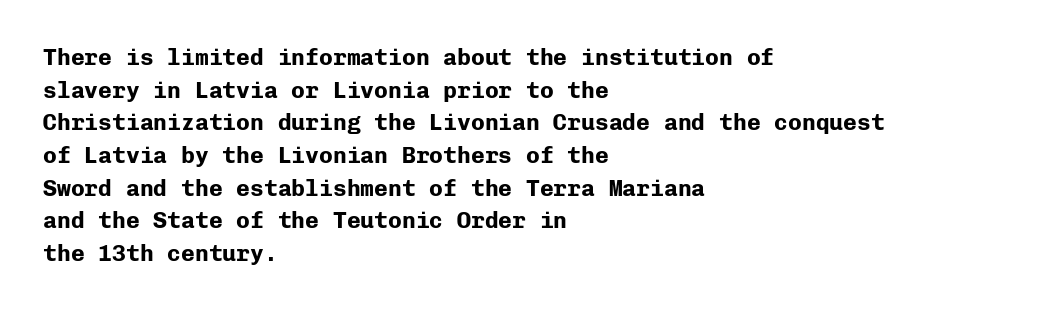
Q: Is the text bold? A: Yes.
Q: Is the text italic (slanted)? A: No, it is upright.
Q: Is the text underlined? A: No.
Q: How is the paragraph aligned? A: Left-aligned.
Q: Is the spacing between letters normal or unusually wide? A: Normal.
Q: Is the spacing between lines tight, normal or loose? A: Normal.
